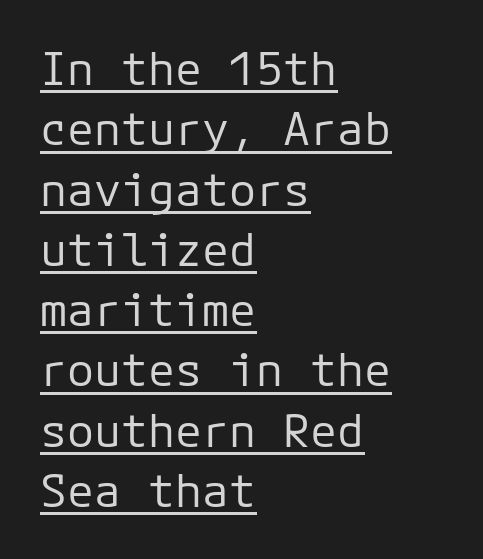
{"serif": "no", "italic": "no", "bold": "no", "weight": "regular", "width": "normal", "stroke_contrast": "low", "x_height": "medium", "underline": "yes", "align": "left", "line_spacing": "normal", "line_spacing_ratio": 1.34, "letter_spacing": "normal", "letter_spacing_em": 0.0, "glyph_px": 45}
